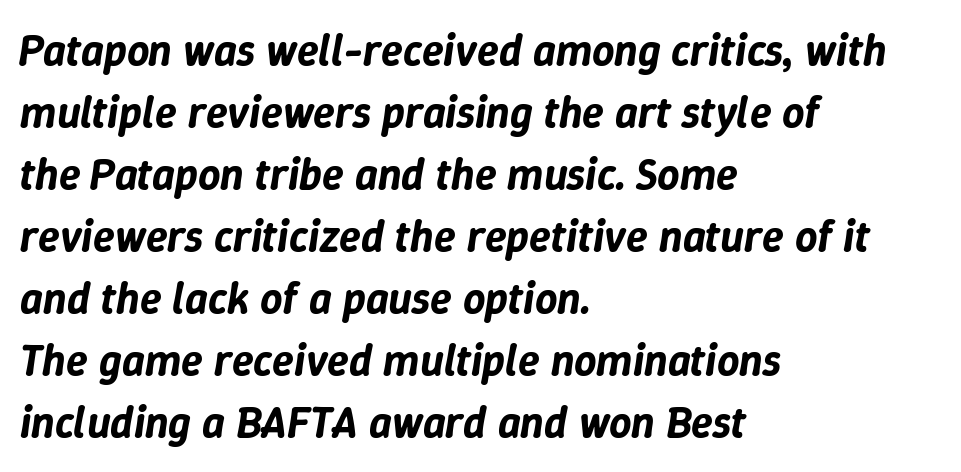
The passage shown leans; its letterforms are oblique. Varying glyph widths throughout — classic text-font behaviour. Here the glyphs are tracked normally, forming tight word shapes. Compared with a centered layout, this one pins lines to the left instead.
